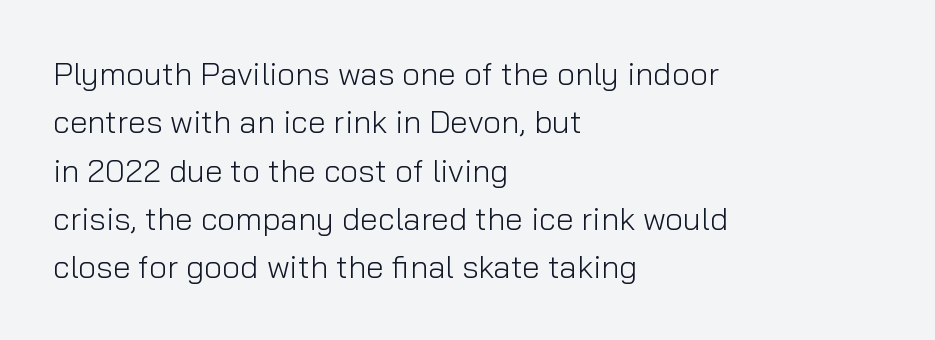
Q: Is the text bold? A: No.
Q: Is the text italic (slanted)? A: No, it is upright.
Q: Is the typeface a serif or a sans-serif typeface? A: Sans-serif.
Q: Is the text underlined? A: No.
Q: How is the paragraph aligned? A: Left-aligned.
Q: Is the spacing between letters normal or unusually wide? A: Normal.
Q: Is the spacing between lines tight, normal or loose? A: Normal.
Q: Width (condensed, normal, or wide)? A: Normal.
Q: Stroke contrast? A: Low.
Q: x-height? A: Medium.
Q: Monospaced? A: No.
